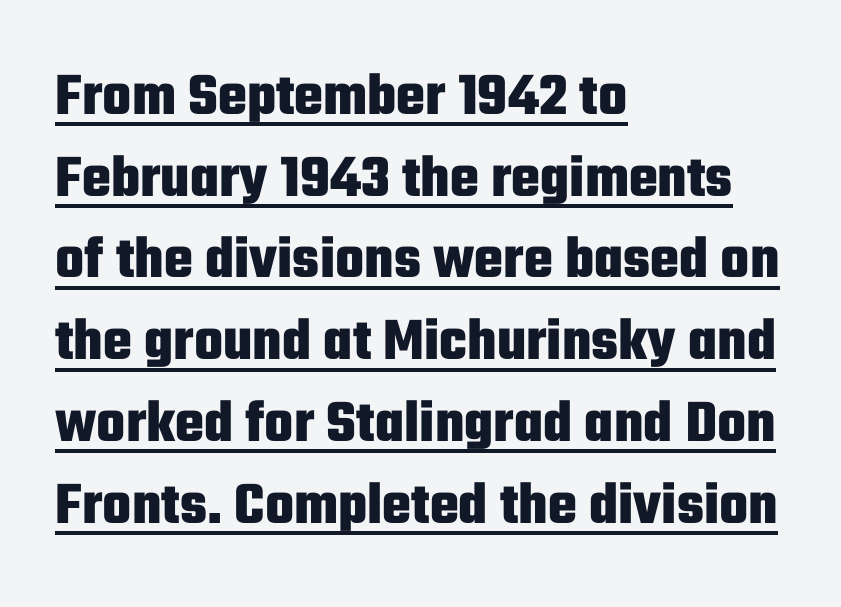
Q: Is the text bold? A: Yes.
Q: Is the text italic (slanted)? A: No, it is upright.
Q: Is the typeface a serif or a sans-serif typeface? A: Sans-serif.
Q: Is the text underlined? A: Yes.
Q: How is the paragraph aligned? A: Left-aligned.
Q: Is the spacing between letters normal or unusually wide? A: Normal.
Q: Is the spacing between lines tight, normal or loose? A: Normal.
Q: Width (condensed, normal, or wide)? A: Condensed.
Q: Stroke contrast? A: Low.
Q: x-height? A: Medium.
Q: Monospaced? A: No.
